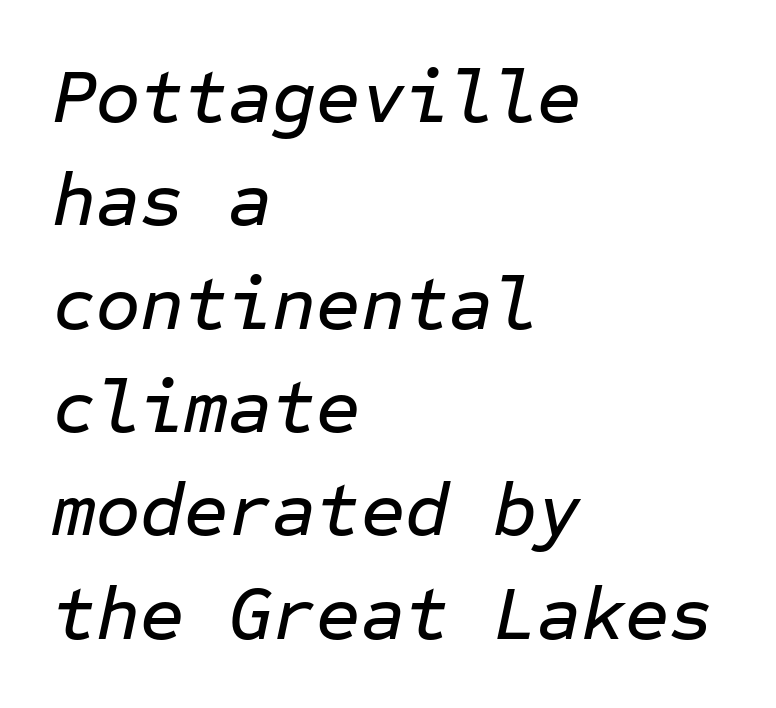
In terms of letterspacing, this is plain default setting. Quick note: underline off. Note the uniform advance width — an 'i' takes as much space as an 'm'. Quick note: interline space is typical. Tall strokes in this sample are angled rather than plumb.
